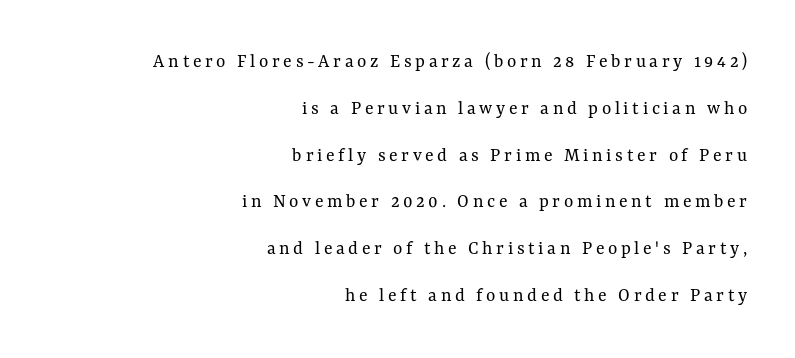
The image shows 20 px text type, upright; set right-aligned, loose line spacing (2.34x), not underlined.
